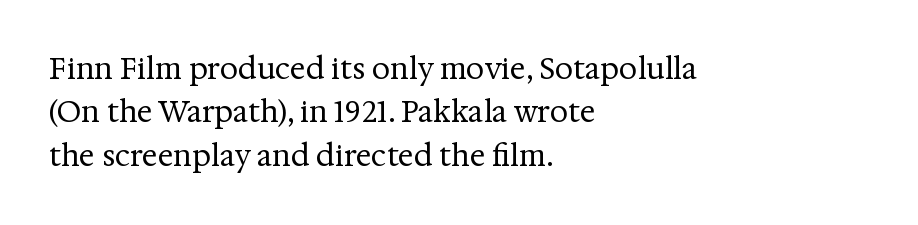
Italic: no, the glyphs are upright roman. Do the characters align in a grid? No, the font is proportional. Is this a heavy cut? Hardly; it is regular or lighter. Compared with a centered layout, this one pins lines to the left instead. The passage shown is not underscored anywhere. The type family on display is of the serif kind.
